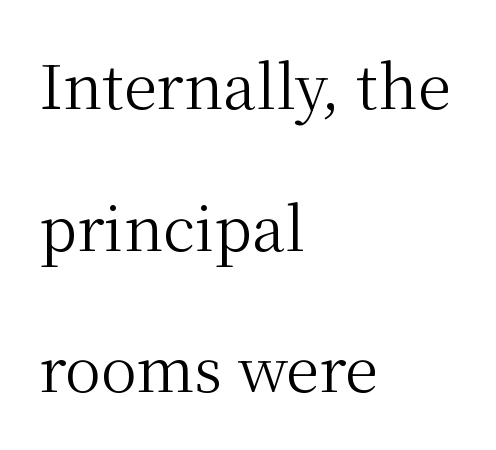
Q: Is the text bold? A: No.
Q: Is the text italic (slanted)? A: No, it is upright.
Q: Is the typeface a serif or a sans-serif typeface? A: Serif.
Q: Is the text underlined? A: No.
Q: How is the paragraph aligned? A: Left-aligned.
Q: Is the spacing between letters normal or unusually wide? A: Normal.
Q: Is the spacing between lines tight, normal or loose? A: Loose.
Q: Width (condensed, normal, or wide)? A: Normal.
Q: Stroke contrast? A: Medium.
Q: x-height? A: Medium.
Q: Monospaced? A: No.
